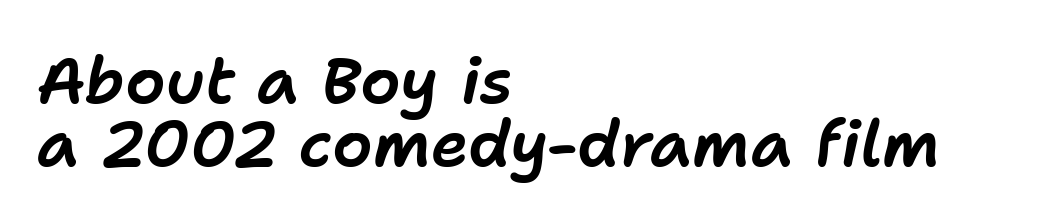
{"italic": "yes", "lean": "right", "slant_degrees": 11, "width": "normal", "stroke_contrast": "low", "x_height": "medium", "monospaced": "no", "underline": "no", "align": "left", "line_spacing": "tight", "line_spacing_ratio": 0.98, "letter_spacing": "normal", "letter_spacing_em": 0.0, "glyph_px": 64}
